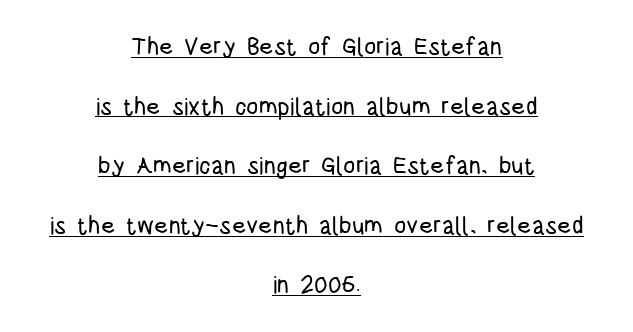
The image shows 24 px text type, upright; set centered, loose line spacing (2.48x), normal letter spacing, underlined.
